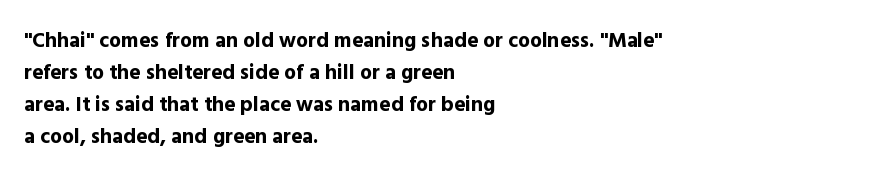
{"italic": "no", "bold": "yes", "underline": "no", "align": "left", "line_spacing": "normal", "line_spacing_ratio": 1.52, "letter_spacing": "normal", "letter_spacing_em": 0.0, "glyph_px": 21}
